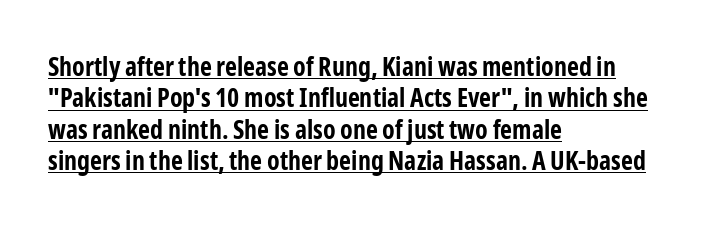
{"italic": "no", "bold": "yes", "underline": "yes", "align": "left", "line_spacing_ratio": 1.21, "letter_spacing": "normal", "letter_spacing_em": 0.0, "glyph_px": 26}
